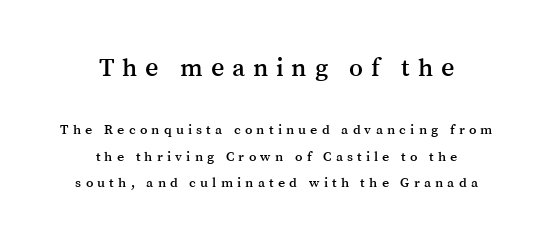
The image shows 26 px text type, upright; set centered, line spacing 1.87x, unusually wide letter spacing (+0.3 em), not underlined; the first (top) block is 1.86x larger.
